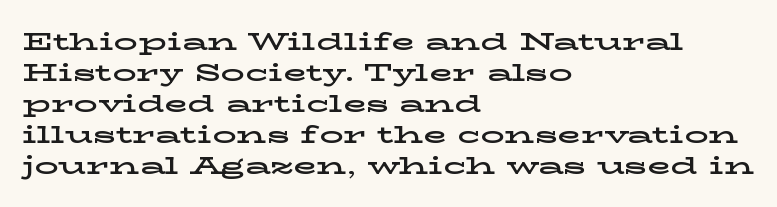
{"italic": "no", "underline": "no", "align": "left", "line_spacing": "normal", "line_spacing_ratio": 1.29, "letter_spacing": "normal", "letter_spacing_em": 0.0, "glyph_px": 24}
